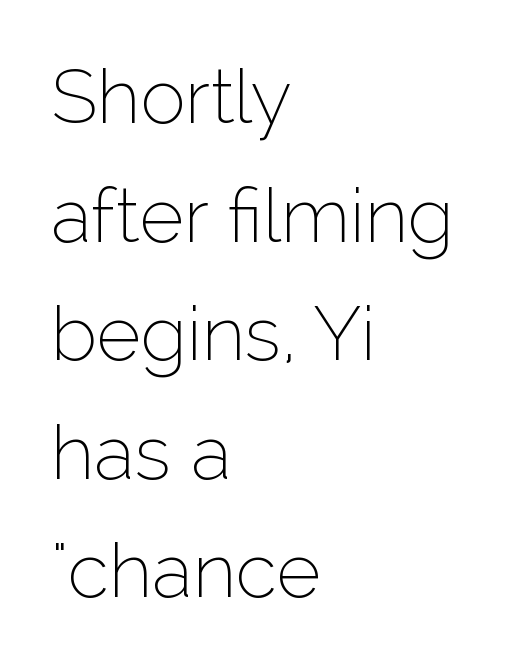
Q: Is the text bold? A: No.
Q: Is the text italic (slanted)? A: No, it is upright.
Q: Is the typeface a serif or a sans-serif typeface? A: Sans-serif.
Q: Is the text underlined? A: No.
Q: How is the paragraph aligned? A: Left-aligned.
Q: Is the spacing between letters normal or unusually wide? A: Normal.
Q: Is the spacing between lines tight, normal or loose? A: Normal.
Q: Width (condensed, normal, or wide)? A: Normal.
Q: Stroke contrast? A: Low.
Q: x-height? A: Medium.
Q: Monospaced? A: No.
